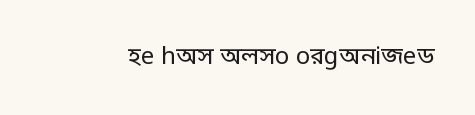
{"italic": "no", "bold": "no", "underline": "no", "letter_spacing": "normal", "letter_spacing_em": 0.0, "glyph_px": 24}
